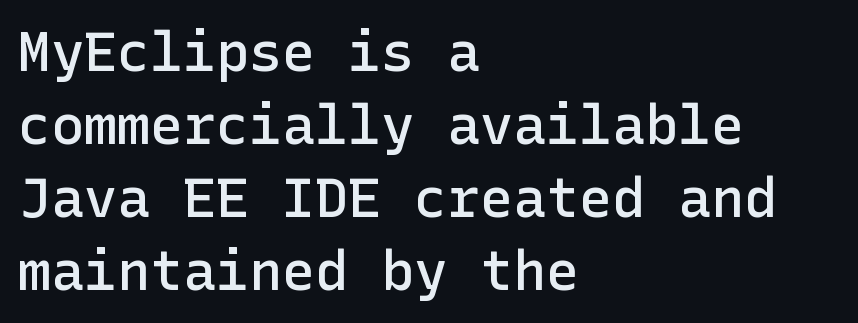
Q: Is the text bold? A: Semi-bold.
Q: Is the text italic (slanted)? A: No, it is upright.
Q: Is the typeface a serif or a sans-serif typeface? A: Sans-serif.
Q: Is the text underlined? A: No.
Q: How is the paragraph aligned? A: Left-aligned.
Q: Is the spacing between letters normal or unusually wide? A: Normal.
Q: Is the spacing between lines tight, normal or loose? A: Normal.
Q: Width (condensed, normal, or wide)? A: Normal.
Q: Stroke contrast? A: Low.
Q: x-height? A: Medium.
